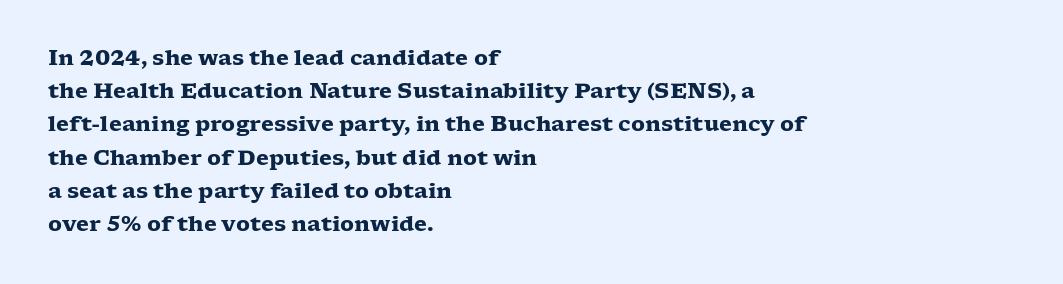
The image shows 21 px bold type, upright; set left-aligned, normal line spacing (1.58x), normal letter spacing, not underlined.
